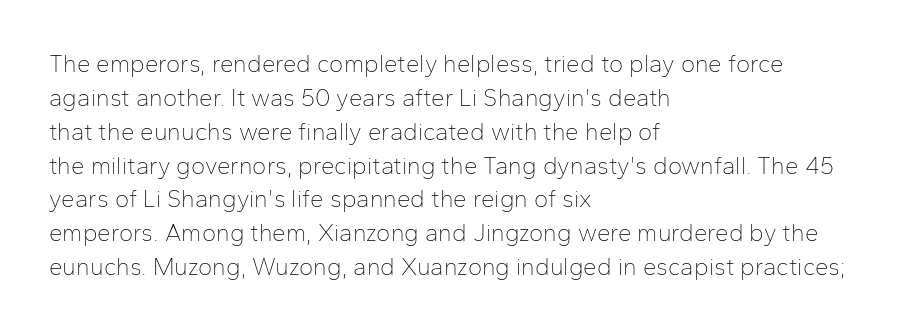
Decoration check: the copy has no underline. Teacher's note: observe the even left margin — that is flush-left alignment. Interline gaps are of average width in this sample. No chunkiness to these letters — they're not bold. These lines were composed using upright roman letters.
